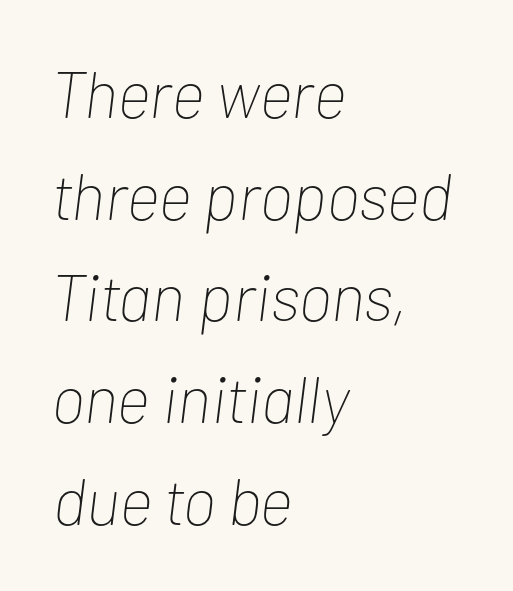
The image shows 66 px thin, condensed type, italic (leaning right); set left-aligned, normal line spacing (1.54x), normal letter spacing, not underlined; low stroke contrast and a medium x-height.
